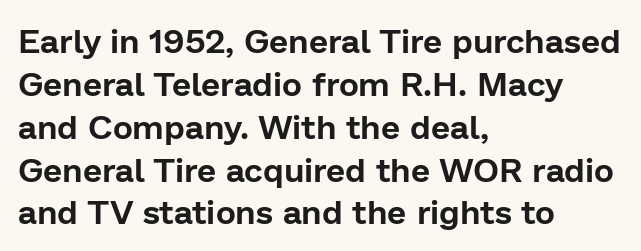
Q: Is the text italic (slanted)? A: No, it is upright.
Q: Is the typeface a serif or a sans-serif typeface? A: Sans-serif.
Q: Is the text underlined? A: No.
Q: How is the paragraph aligned? A: Left-aligned.
Q: Is the spacing between letters normal or unusually wide? A: Normal.
Q: Is the spacing between lines tight, normal or loose? A: Normal.
Q: Width (condensed, normal, or wide)? A: Normal.
Q: Stroke contrast? A: Low.
Q: x-height? A: Medium.
Q: Monospaced? A: No.
